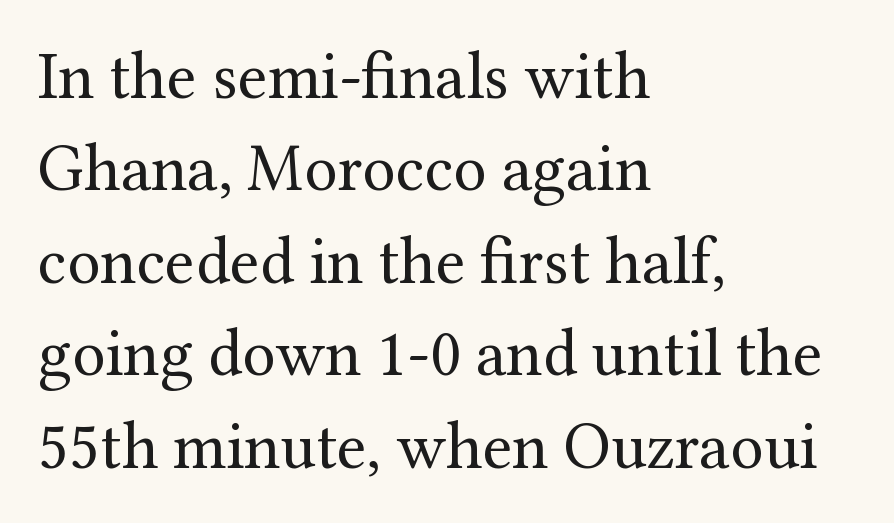
Q: Is the text bold? A: No.
Q: Is the text italic (slanted)? A: No, it is upright.
Q: Is the typeface a serif or a sans-serif typeface? A: Serif.
Q: Is the text underlined? A: No.
Q: How is the paragraph aligned? A: Left-aligned.
Q: Is the spacing between letters normal or unusually wide? A: Normal.
Q: Is the spacing between lines tight, normal or loose? A: Normal.
Q: Width (condensed, normal, or wide)? A: Normal.
Q: Stroke contrast? A: Medium.
Q: x-height? A: Medium.
Q: Monospaced? A: No.
